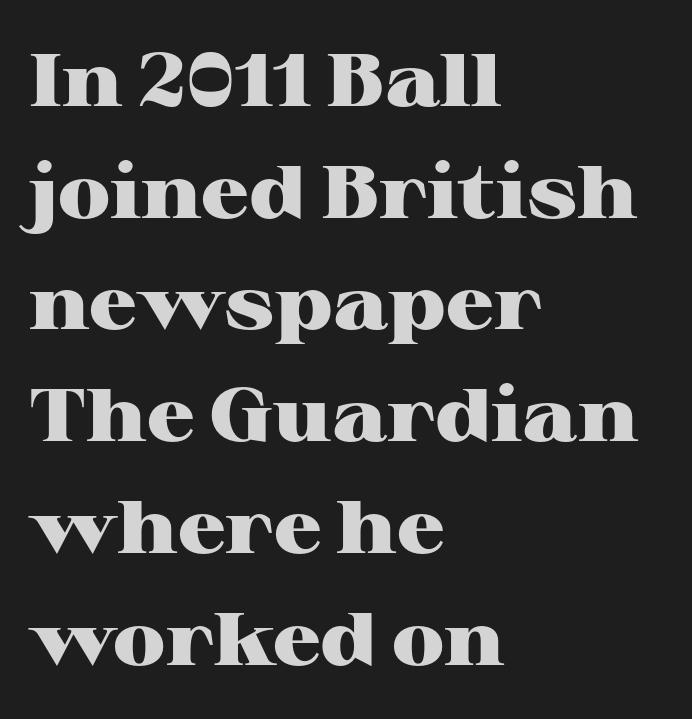
Q: Is the text bold? A: Yes.
Q: Is the text italic (slanted)? A: No, it is upright.
Q: Is the typeface a serif or a sans-serif typeface? A: Serif.
Q: Is the text underlined? A: No.
Q: How is the paragraph aligned? A: Left-aligned.
Q: Is the spacing between letters normal or unusually wide? A: Normal.
Q: Is the spacing between lines tight, normal or loose? A: Normal.
Q: Width (condensed, normal, or wide)? A: Wide.
Q: Stroke contrast? A: High.
Q: x-height? A: Medium.
Q: Monospaced? A: No.
